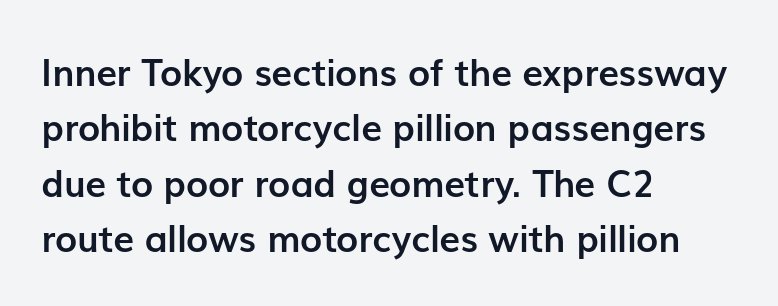
The image shows 37 px semibold sans-serif type, upright; set left-aligned, normal line spacing (1.5x), normal letter spacing, not underlined; low stroke contrast and a medium x-height.
